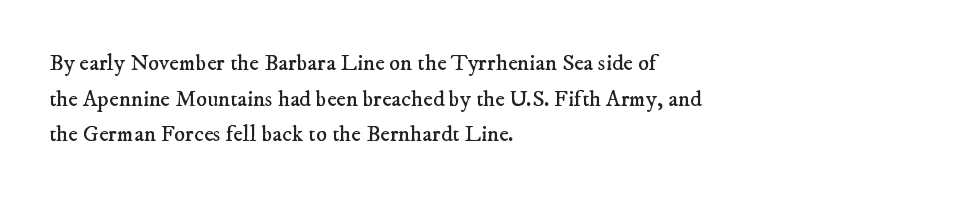
The image shows 23 px text type; set left-aligned, normal line spacing (1.55x), normal letter spacing, not underlined.
